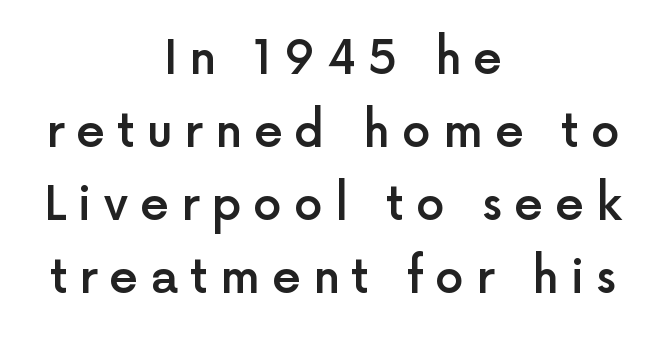
{"serif": "no", "italic": "no", "bold": "semi", "weight": "semibold", "width": "normal", "x_height": "medium", "monospaced": "no", "underline": "no", "align": "center", "line_spacing": "normal", "line_spacing_ratio": 1.59, "letter_spacing": "wide", "letter_spacing_em": 0.26, "glyph_px": 46}
